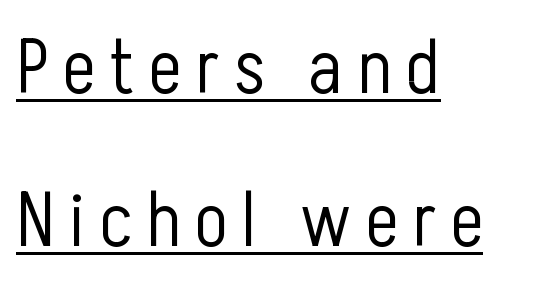
The image shows 77 px light, condensed sans-serif type, upright; set left-aligned, loose line spacing (1.99x), underlined; low stroke contrast and a medium x-height.
